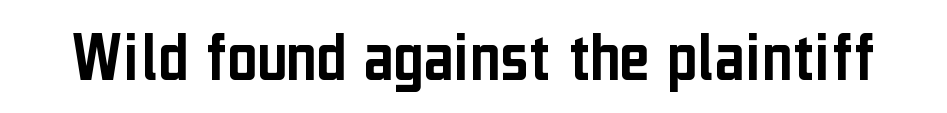
The image shows 72 px condensed sans-serif type, upright; set normal letter spacing, not underlined; low stroke contrast and a medium x-height.
